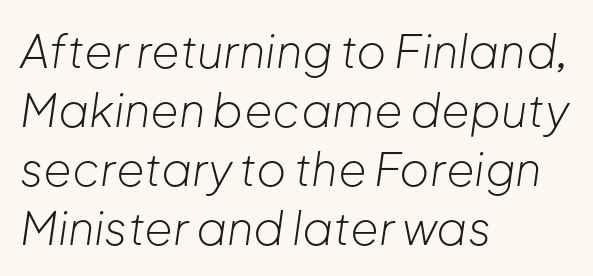
Q: Is the text bold? A: No.
Q: Is the text italic (slanted)? A: Yes, it leans right by about 8 degrees.
Q: Is the text underlined? A: No.
Q: How is the paragraph aligned? A: Left-aligned.
Q: Is the spacing between letters normal or unusually wide? A: Normal.
Q: Is the spacing between lines tight, normal or loose? A: Normal.
Q: Width (condensed, normal, or wide)? A: Normal.
Q: Stroke contrast? A: Low.
Q: x-height? A: Medium.
Q: Monospaced? A: No.
